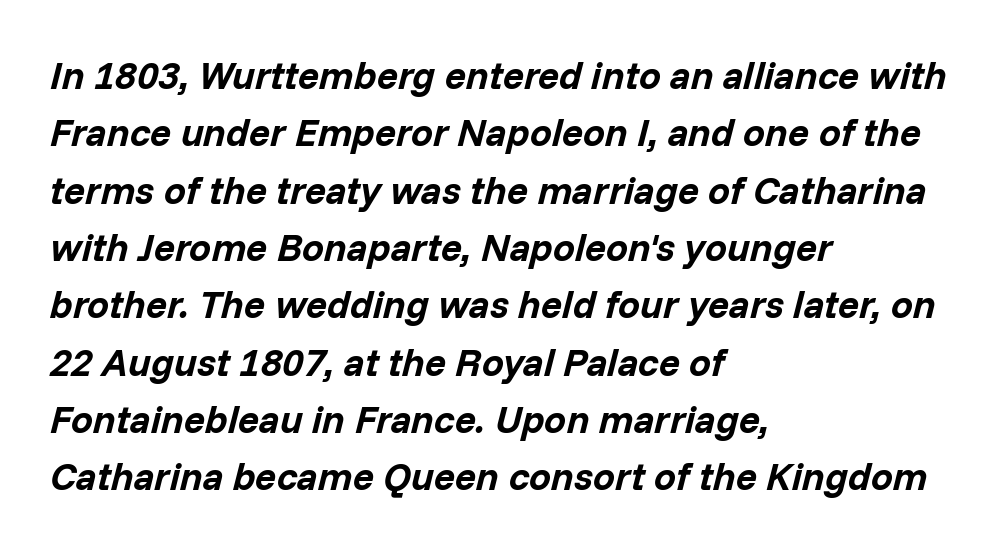
{"italic": "yes", "lean": "right", "slant_degrees": 14, "bold": "yes", "weight": "bold", "width": "normal", "stroke_contrast": "low", "x_height": "medium", "monospaced": "no", "underline": "no", "align": "left", "line_spacing": "normal", "line_spacing_ratio": 1.47, "letter_spacing": "normal", "letter_spacing_em": 0.0, "glyph_px": 39}
